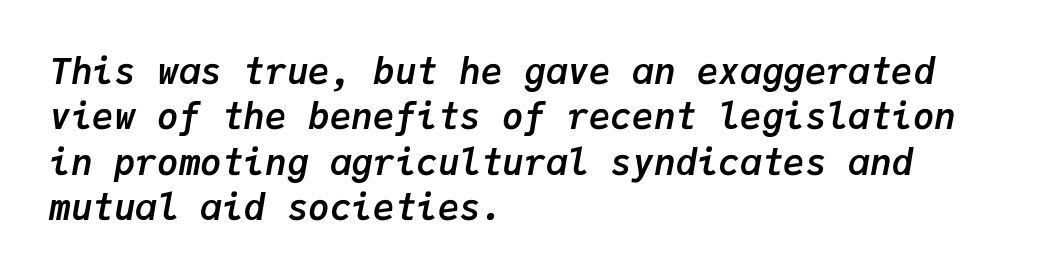
Inter-character spacing is left at the font's built-in metrics. What's the leading like? Ordinary, nothing unusual. In terms of weight, the rendering is a true, heavy bold. Note the uniform advance width — an 'i' takes as much space as an 'm'.
